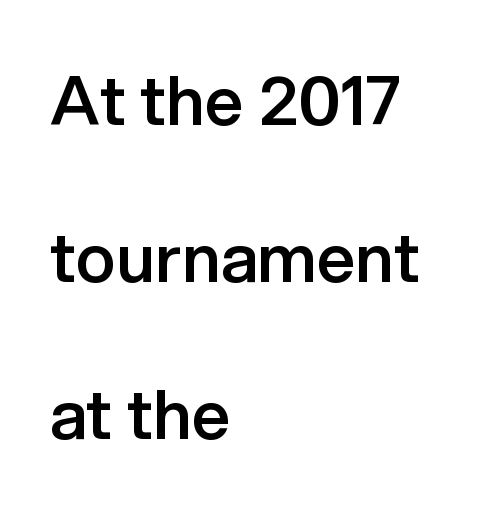
{"serif": "no", "italic": "no", "bold": "semi", "weight": "semibold", "width": "normal", "stroke_contrast": "low", "x_height": "medium", "monospaced": "no", "underline": "no", "align": "left", "line_spacing": "loose", "line_spacing_ratio": 2.31, "letter_spacing": "normal", "letter_spacing_em": 0.0, "glyph_px": 68}
